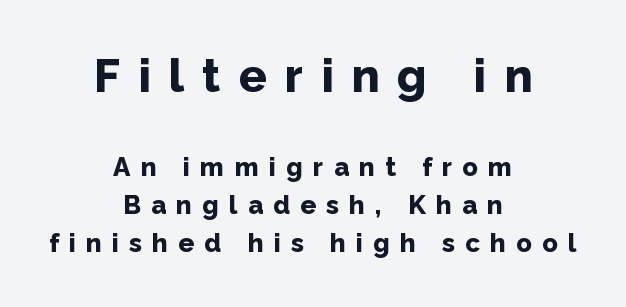
{"serif": "no", "italic": "no", "bold": "yes", "weight": "bold", "width": "normal", "stroke_contrast": "low", "x_height": "medium", "monospaced": "no", "underline": "no", "align": "center", "line_spacing": "normal", "line_spacing_ratio": 1.45, "letter_spacing": "wide", "letter_spacing_em": 0.39, "larger_block": "first", "size_ratio": 1.77, "glyph_px": 46}
